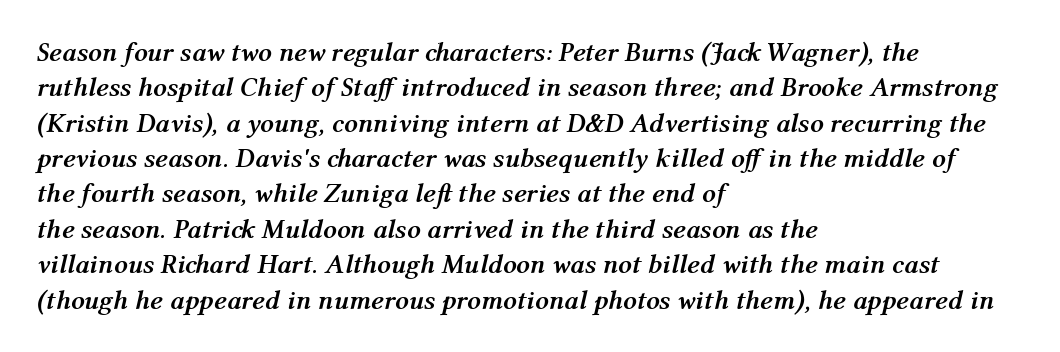
The image shows 27 px bold type, italic (leaning right); set left-aligned, normal line spacing (1.31x), normal letter spacing, not underlined.
